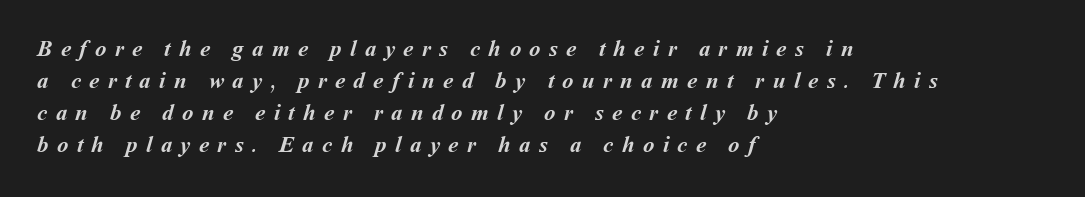
{"bold": "yes", "underline": "no", "align": "left", "line_spacing": "normal", "line_spacing_ratio": 1.39, "letter_spacing": "wide", "letter_spacing_em": 0.36, "glyph_px": 23}
